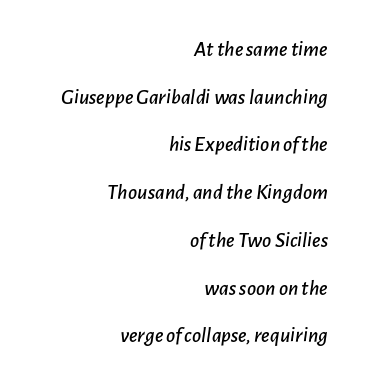
Does the copy run flush right? Yes — the right margin is perfectly even. The glyphs are unaccompanied by any horizontal stroke below them. This block would shrink considerably if given ordinary leading; it's expanded now. The face used here is rendered with its standard letterfit. The glyphs look as if they've been sheared to an angle.
